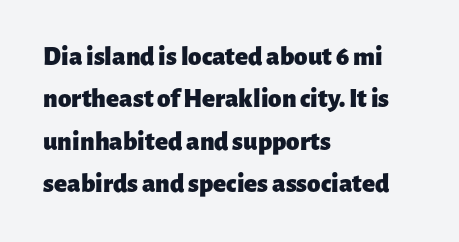
The image shows 27 px bold type, upright; set left-aligned, normal line spacing (1.57x), normal letter spacing, not underlined.
